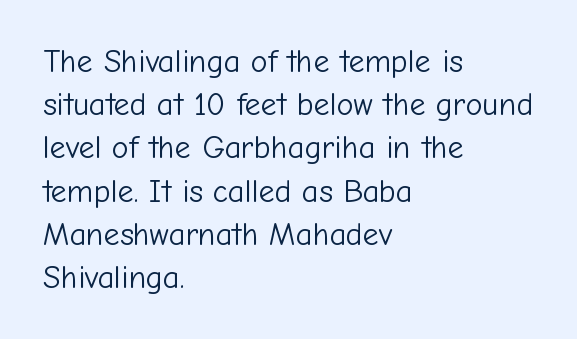
Q: Is the text bold? A: No.
Q: Is the text italic (slanted)? A: No, it is upright.
Q: Is the typeface a serif or a sans-serif typeface? A: Sans-serif.
Q: Is the text underlined? A: No.
Q: How is the paragraph aligned? A: Left-aligned.
Q: Is the spacing between letters normal or unusually wide? A: Normal.
Q: Is the spacing between lines tight, normal or loose? A: Normal.
Q: Width (condensed, normal, or wide)? A: Normal.
Q: Stroke contrast? A: Low.
Q: x-height? A: Medium.
Q: Monospaced? A: No.
